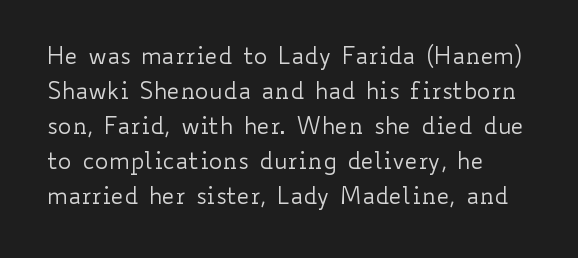
The rendering keeps characters at their native spacing. A roman cut, with each character standing at attention. Weight class: somewhere from thin through regular. The space beneath each line is pristine and unruled. Vertical spacing — default.
